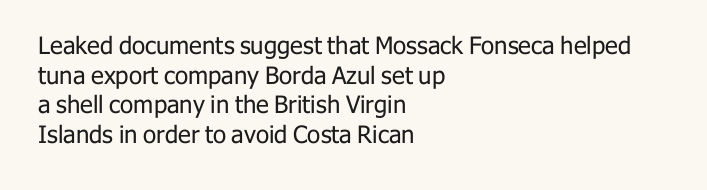
Words appear dense and cohesive because spacing is normal. Stem width sits at or under what a default text font uses. Honestly, there is no underline to notice here at all. The lettering stays uniformly vertical, giving the passage a roman look.
